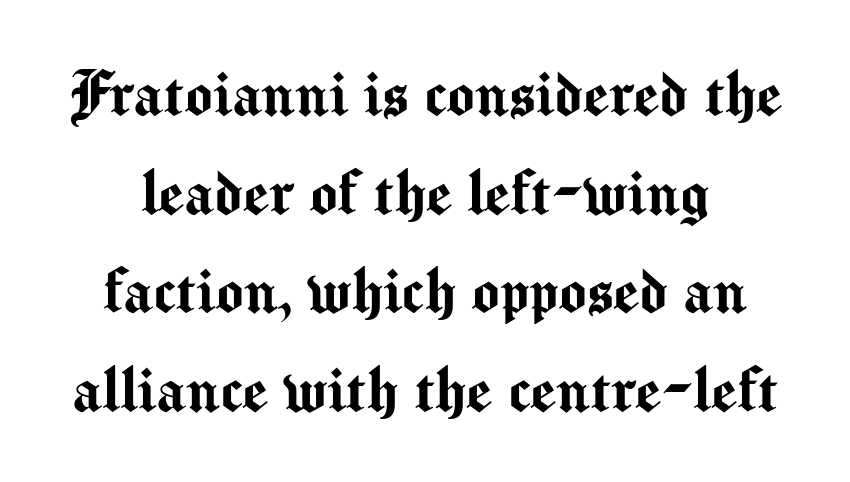
The image shows 73 px sans-serif type, upright; set normal line spacing (1.35x), normal letter spacing, not underlined; medium stroke contrast and a medium x-height.
